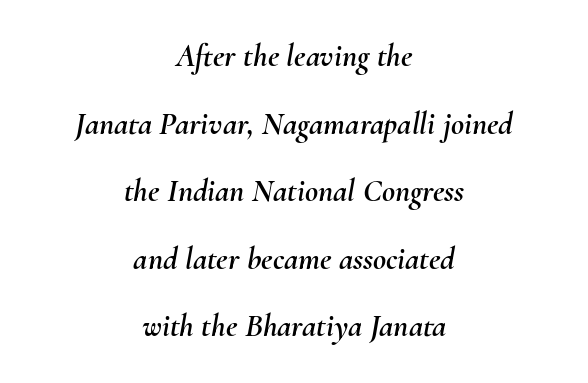
{"italic": "yes", "lean": "right", "slant_degrees": 10, "width": "normal", "stroke_contrast": "medium", "x_height": "small", "monospaced": "no", "underline": "no", "align": "center", "line_spacing": "loose", "line_spacing_ratio": 2.11, "letter_spacing": "normal", "letter_spacing_em": 0.0, "glyph_px": 32}
